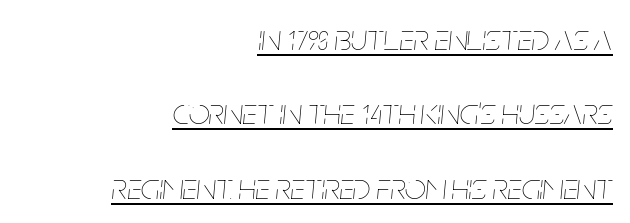
{"italic": "yes", "lean": "right", "slant_degrees": 5, "bold": "no", "weight": "thin", "width": "condensed", "stroke_contrast": "low", "x_height": "large", "monospaced": "no", "underline": "yes", "align": "right", "line_spacing": "loose", "line_spacing_ratio": 2.01, "letter_spacing": "normal", "letter_spacing_em": 0.0, "glyph_px": 37}
